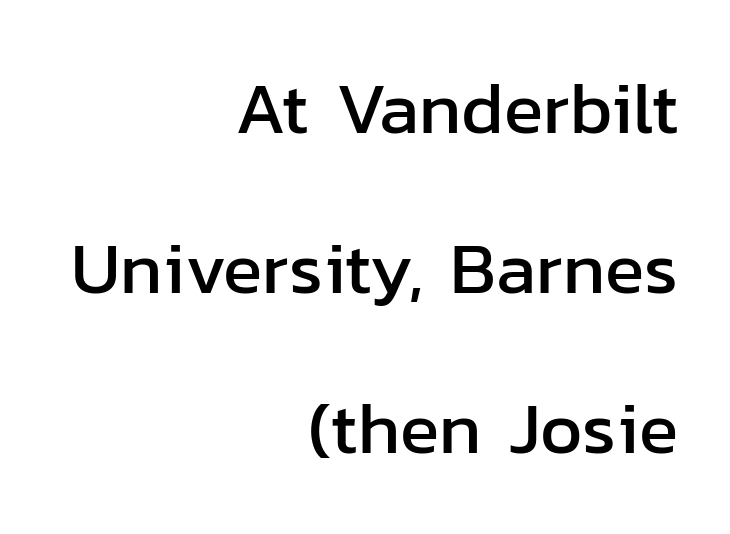
{"serif": "no", "italic": "no", "width": "normal", "stroke_contrast": "low", "x_height": "medium", "monospaced": "no", "underline": "no", "align": "right", "line_spacing": "loose", "line_spacing_ratio": 2.19, "letter_spacing": "normal", "letter_spacing_em": 0.0, "glyph_px": 73}
